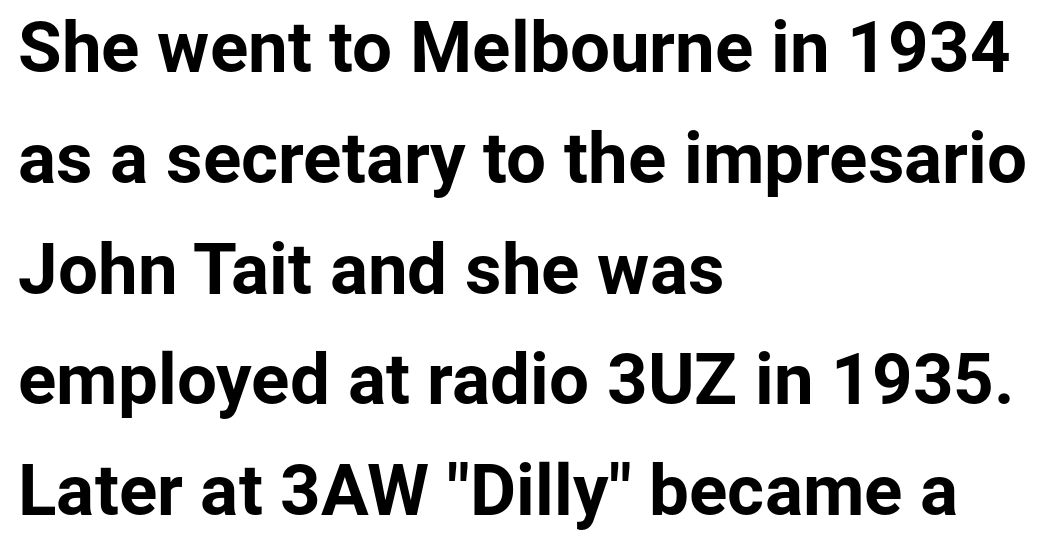
Q: Is the text bold? A: Yes.
Q: Is the text italic (slanted)? A: No, it is upright.
Q: Is the typeface a serif or a sans-serif typeface? A: Sans-serif.
Q: Is the text underlined? A: No.
Q: How is the paragraph aligned? A: Left-aligned.
Q: Is the spacing between letters normal or unusually wide? A: Normal.
Q: Is the spacing between lines tight, normal or loose? A: Normal.
Q: Width (condensed, normal, or wide)? A: Normal.
Q: Stroke contrast? A: Low.
Q: x-height? A: Medium.
Q: Monospaced? A: No.
